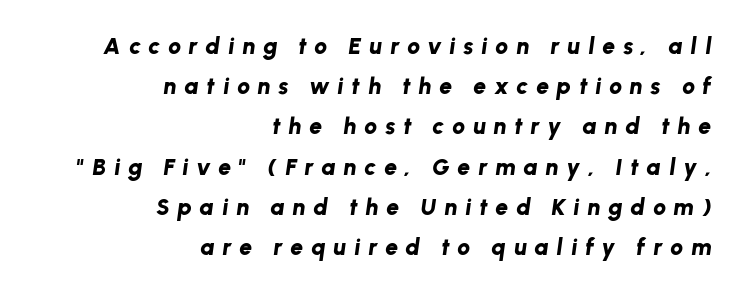
The image shows 23 px bold type, italic (leaning right); set right-aligned, line spacing 1.75x, unusually wide letter spacing (+0.34 em), not underlined.
